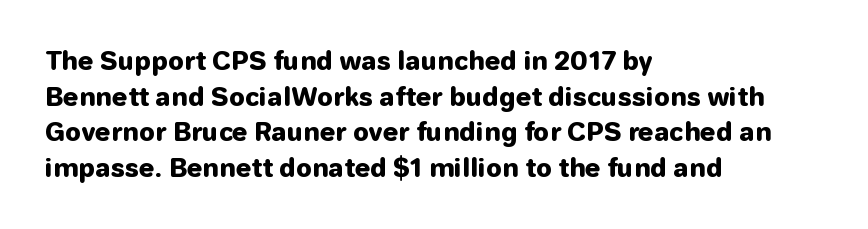
The image shows 25 px bold type, upright; set left-aligned, normal line spacing (1.43x), normal letter spacing, not underlined.
